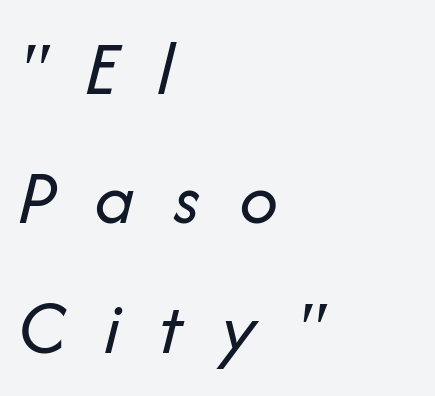
The image shows 77 px regular-weight type, italic (leaning right); set left-aligned, normal line spacing (1.68x), unusually wide letter spacing (+0.5 em), not underlined; low stroke contrast and a medium x-height.
